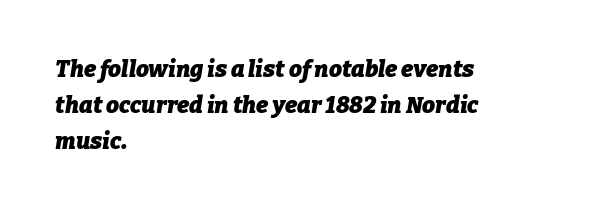
The lines in this sample share a left origin and differ only in where they stop. The zone under the glyphs is completely vacant. Designer's note — italics engaged. Is the letter spacing exaggerated? No — it looks like the ordinary default.
